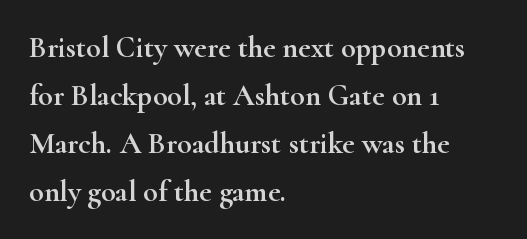
{"serif": "yes", "italic": "no", "width": "wide", "stroke_contrast": "high", "x_height": "small", "monospaced": "no", "underline": "no", "align": "left", "line_spacing": "normal", "line_spacing_ratio": 1.6, "letter_spacing": "normal", "letter_spacing_em": 0.0, "glyph_px": 30}
